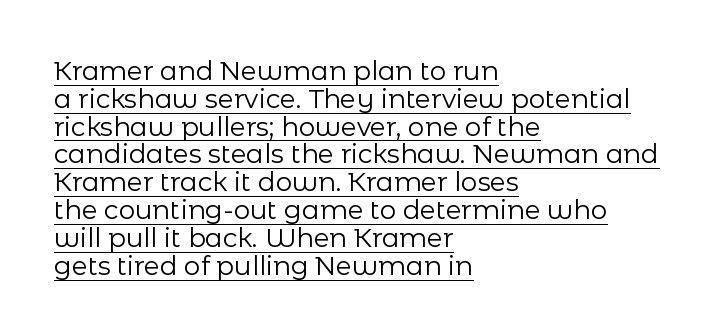
Q: Is the text bold? A: No.
Q: Is the text italic (slanted)? A: No, it is upright.
Q: Is the text underlined? A: Yes.
Q: How is the paragraph aligned? A: Left-aligned.
Q: Is the spacing between letters normal or unusually wide? A: Normal.
Q: Is the spacing between lines tight, normal or loose? A: Tight.
